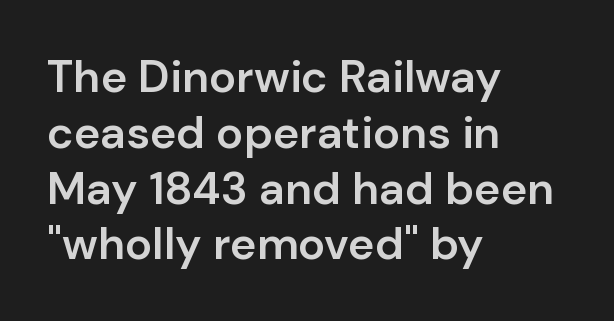
Typesetter's note: demi weight, one step under bold. The compositor pushed each line to the left boundary. The string is rendered with underlining switched off. What stands out about the letter spacing? Nothing — it is the standard amount. Is this a sans? Yes — the strokes have no serifs. The face used here is proportionally spaced, like ordinary book or web type.
